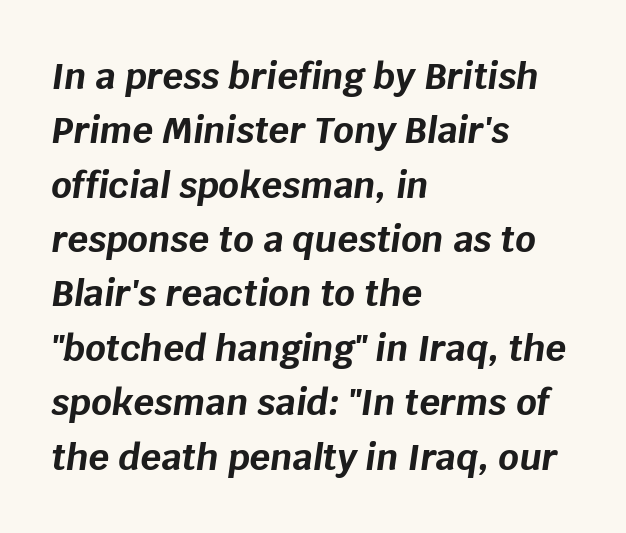
The image shows 36 px bold type, italic (leaning right); set left-aligned, normal line spacing (1.51x), normal letter spacing, not underlined; low stroke contrast and a large x-height.
